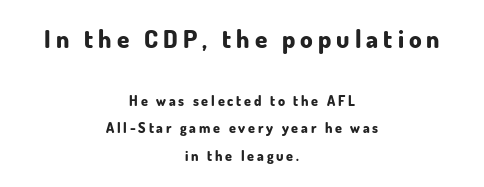
The image shows 25 px bold type, upright; set centered, loose line spacing (1.96x), unusually wide letter spacing (+0.2 em), not underlined; the first (top) block is 1.79x larger.
